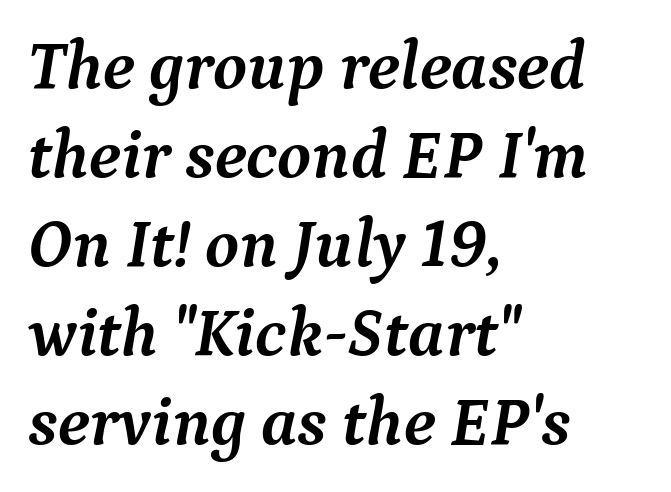
The image shows 69 px semibold serif type, italic (leaning right); set left-aligned, normal line spacing (1.29x), normal letter spacing, not underlined; medium stroke contrast and a medium x-height.
